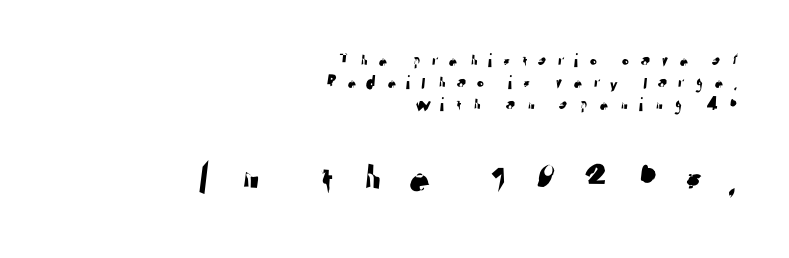
Note: no serifs on the glyphs. Check the space under the baseline: it is left empty. Each word looks stretched out because of the extra space between its letters. Is this a fixed-width face? No — the glyphs have proportional, varying widths. The lines are quadded right.
